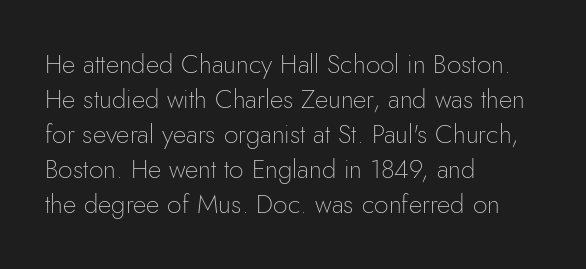
The image shows 26 px text type, upright; set left-aligned, normal line spacing (1.35x), normal letter spacing, not underlined.
